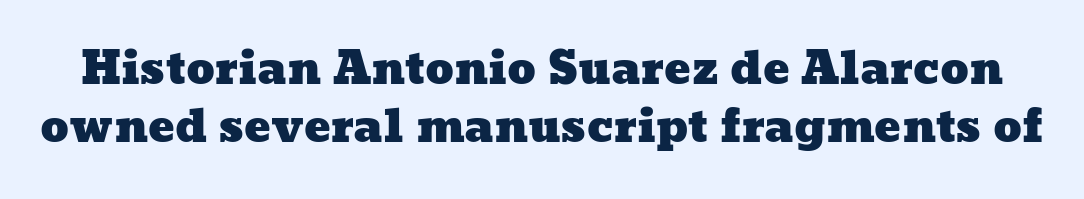
Q: Is the text underlined? A: No.
Q: Is the spacing between letters normal or unusually wide? A: Normal.
Q: Is the spacing between lines tight, normal or loose? A: Normal.
Q: Width (condensed, normal, or wide)? A: Wide.
Q: Stroke contrast? A: Low.
Q: x-height? A: Medium.
Q: Monospaced? A: No.
